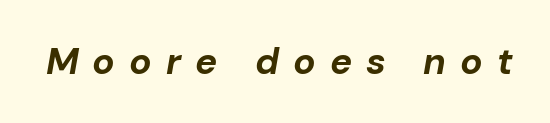
An italicized treatment has been applied to the whole sample. Lines of text with bare space underneath. The type is letterspaced generously, with wide tracking. The face used here has the dense, thick strokes of a bold.
